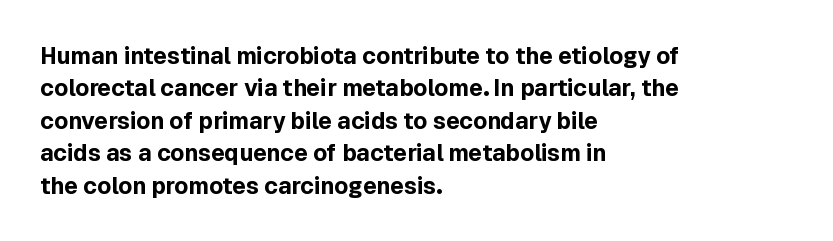
Q: Is the text bold? A: Yes.
Q: Is the text italic (slanted)? A: No, it is upright.
Q: Is the text underlined? A: No.
Q: How is the paragraph aligned? A: Left-aligned.
Q: Is the spacing between letters normal or unusually wide? A: Normal.
Q: Is the spacing between lines tight, normal or loose? A: Normal.
